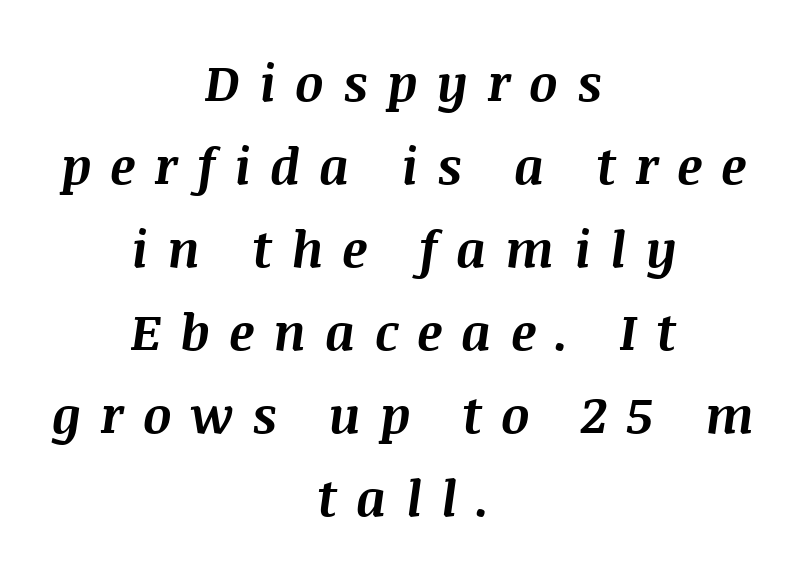
The image shows 50 px bold type, italic (leaning right); set centered, normal line spacing (1.66x), unusually wide letter spacing (+0.38 em), not underlined; medium stroke contrast and a large x-height.
